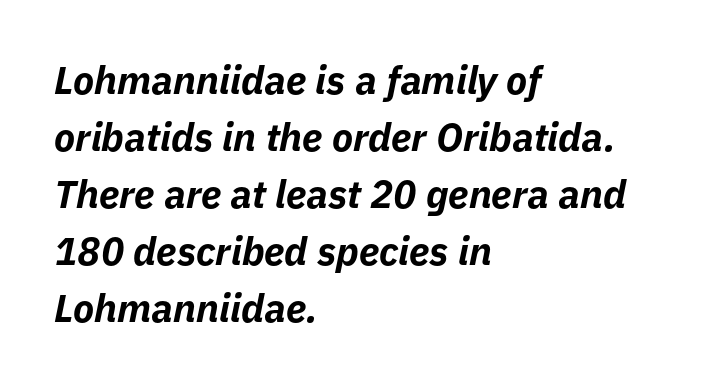
The image shows 39 px bold type, italic (leaning right); set left-aligned, normal line spacing (1.46x), normal letter spacing, not underlined; low stroke contrast and a medium x-height.
